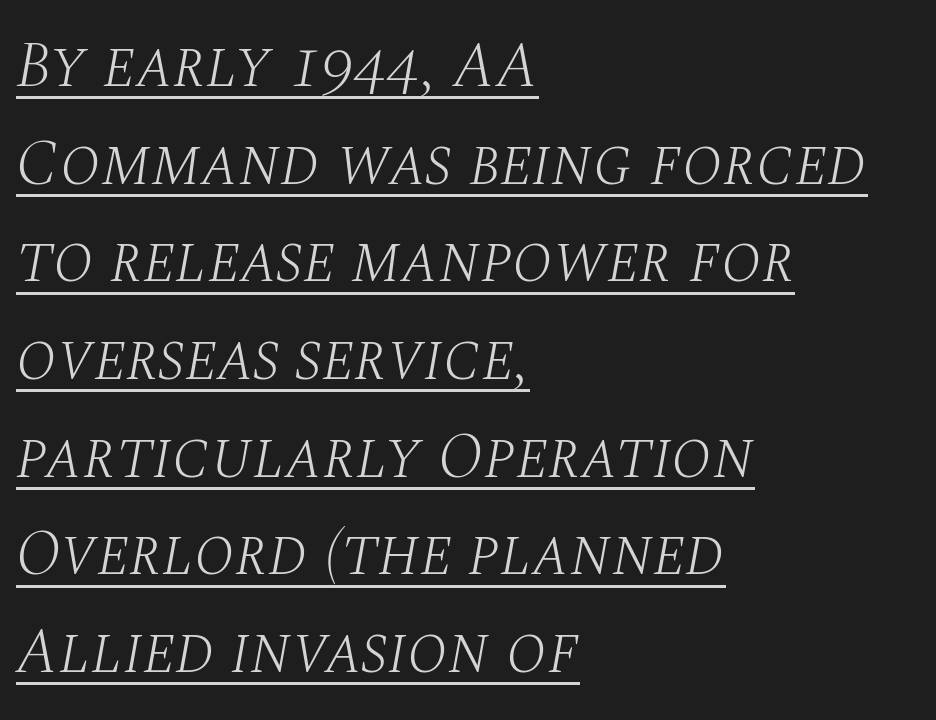
{"serif": "yes", "italic": "yes", "lean": "right", "slant_degrees": 10, "bold": "no", "weight": "light", "width": "normal", "stroke_contrast": "medium", "x_height": "large", "monospaced": "no", "underline": "yes", "align": "left", "line_spacing": "normal", "line_spacing_ratio": 1.48, "letter_spacing": "normal", "letter_spacing_em": 0.0, "glyph_px": 66}
